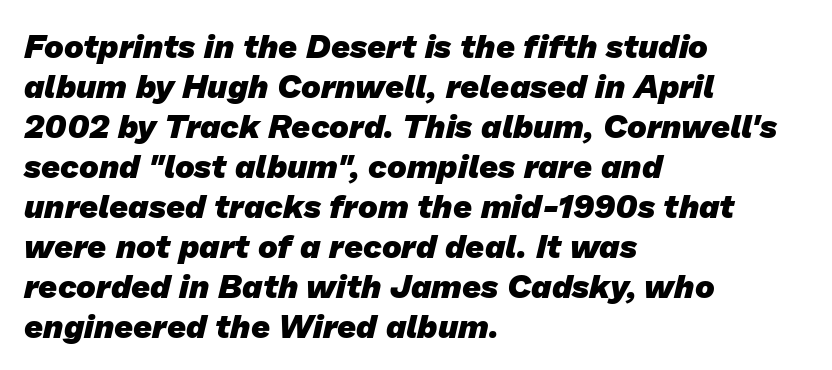
The font family rendered here belongs to the sans-serif group. The setting favours the left margin, as ordinary paragraphs usually do. These lines carry a lot of weight — the face is fully bold. Think of a printed novel: that variable character pitch is what you see here. Inter-character spacing is left at the font's built-in metrics.
